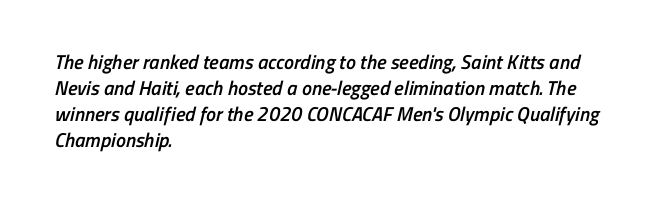
Q: Is the text bold? A: Semi-bold.
Q: Is the text underlined? A: No.
Q: How is the paragraph aligned? A: Left-aligned.
Q: Is the spacing between letters normal or unusually wide? A: Normal.
Q: Is the spacing between lines tight, normal or loose? A: Normal.
